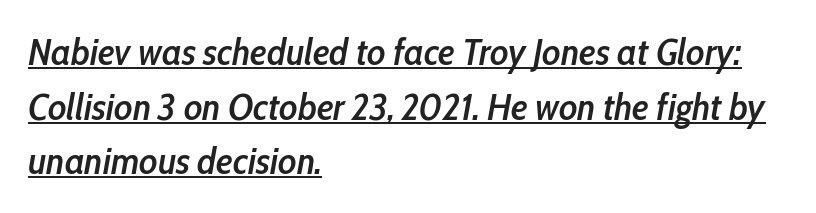
A semibold gives these letters moderate extra thickness, short of bold. Think of a printed novel: that variable character pitch is what you see here. Caption: standard tracking, unaltered. Style check: oblique. Beneath each row of characters lies a ruled line. Alignment: flush left.
